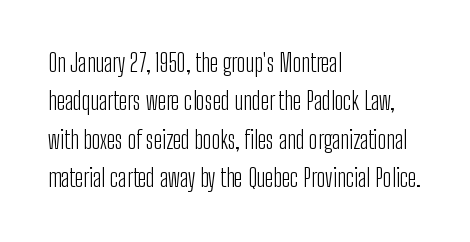
{"italic": "no", "bold": "no", "underline": "no", "align": "left", "line_spacing": "normal", "line_spacing_ratio": 1.6, "letter_spacing": "normal", "letter_spacing_em": 0.0, "glyph_px": 24}
